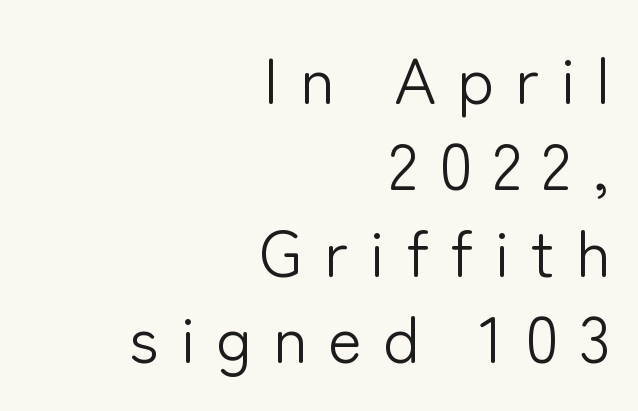
The line texture is sparse and dotted thanks to wide tracking. Notice how the stems are strictly vertical — no italics here. Short and long lines alike share a common ending point at right. The letters carry no serifs — their stems end cleanly without finishing strokes. Ink coverage per letter is moderate at most. Horizontal bands of white between lines are of average thickness.
